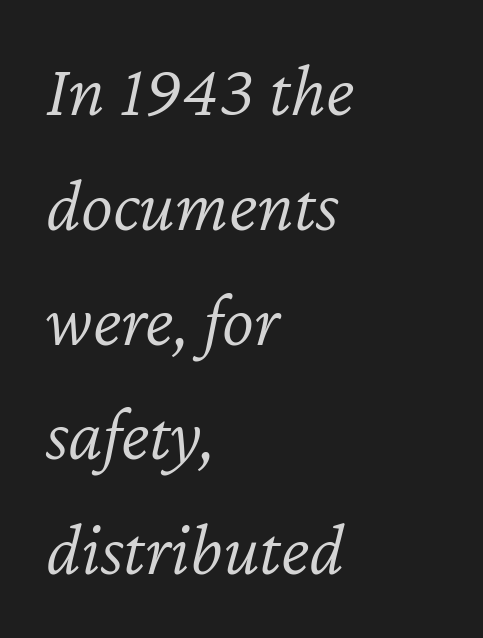
Unbolded letterforms with no extra heft. The area under the type is left untouched. The glyphs look as if they've been sheared to an angle. How would I describe the line gaps? Plain and ordinary. Compared with a centered layout, this one pins lines to the left instead. Character widths vary here, with narrow letters taking less room than wide ones.
